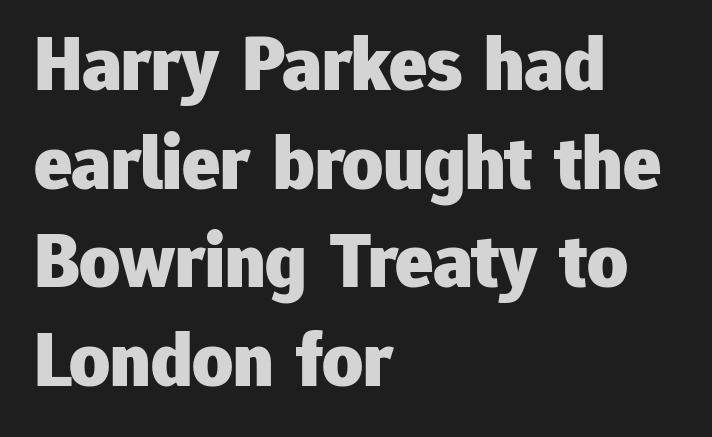
{"serif": "no", "italic": "no", "bold": "yes", "weight": "heavy", "width": "normal", "stroke_contrast": "low", "x_height": "medium", "monospaced": "no", "underline": "no", "align": "left", "line_spacing": "normal", "line_spacing_ratio": 1.25, "letter_spacing": "normal", "letter_spacing_em": 0.0, "glyph_px": 79}
